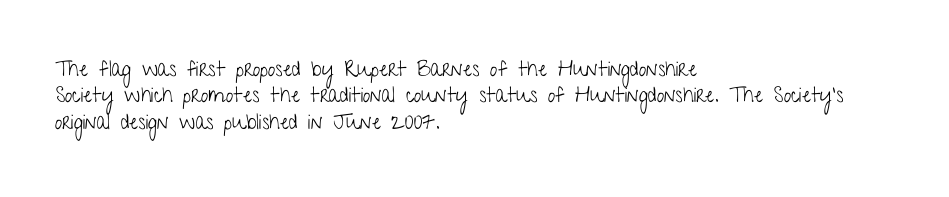
The image shows 21 px text type, upright; set left-aligned, normal line spacing (1.26x), normal letter spacing, not underlined.
